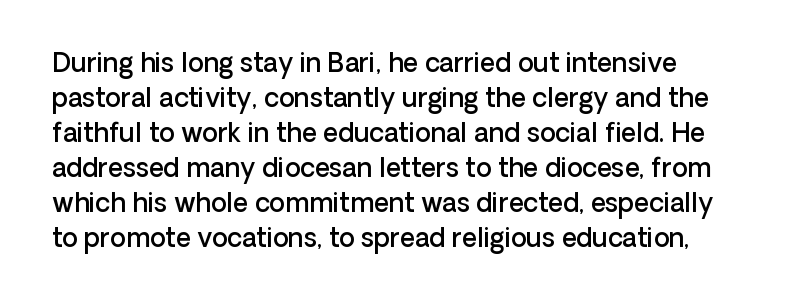
Q: Is the text bold? A: Semi-bold.
Q: Is the text italic (slanted)? A: No, it is upright.
Q: Is the text underlined? A: No.
Q: Is the spacing between letters normal or unusually wide? A: Normal.
Q: Is the spacing between lines tight, normal or loose? A: Normal.
